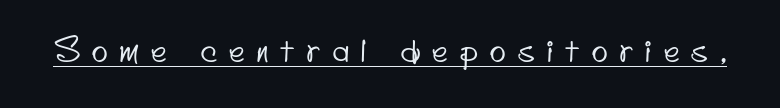
Beneath each row of characters lies a ruled line. The face used here is proportionally spaced, like ordinary book or web type. Honestly, the letter spacing is so wide it's the main thing you notice. Are there feet on the stems? There aren't — it's a sans.
